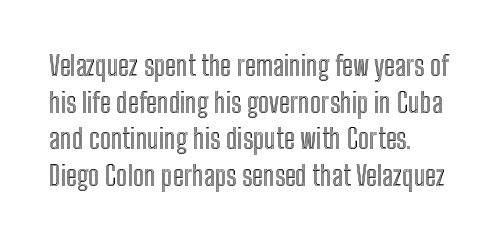
The image shows 27 px text type, upright; set left-aligned, normal line spacing (1.36x), normal letter spacing, not underlined.
